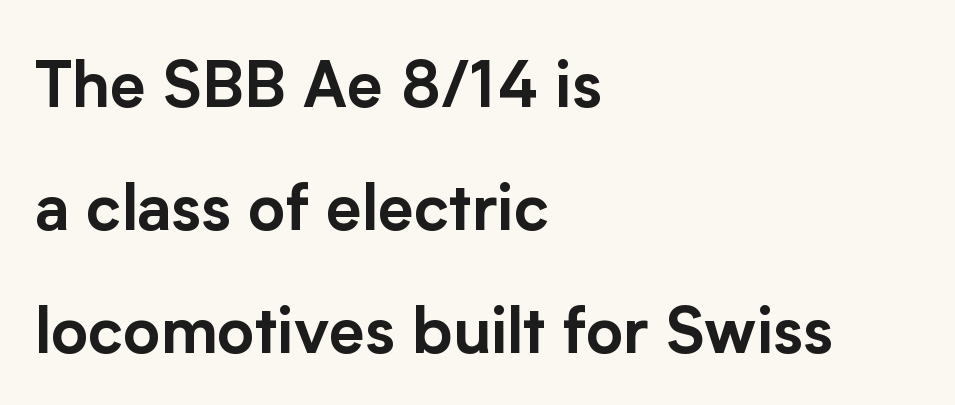
Style check: upright. The passage shown stacks its lines with a broad gap. Visually the block forms a straight wall on the left and a jagged coastline on the right. Nobody drew a line under any word here. These lines are rendered in a variable-pitch font.
